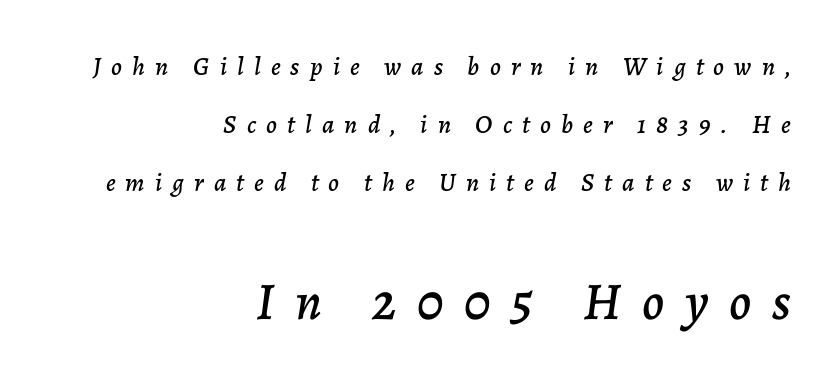
Q: Is the text italic (slanted)? A: Yes, it leans right by about 7 degrees.
Q: Is the text underlined? A: No.
Q: How is the paragraph aligned? A: Right-aligned.
Q: Is the spacing between letters normal or unusually wide? A: Unusually wide.
Q: Is the spacing between lines tight, normal or loose? A: Loose.
Q: Which block of text is set in a larger size, the first (top) or the second (bottom)? A: The second (bottom) one.
Q: Width (condensed, normal, or wide)? A: Normal.
Q: Stroke contrast? A: Low.
Q: x-height? A: Medium.
Q: Monospaced? A: No.
